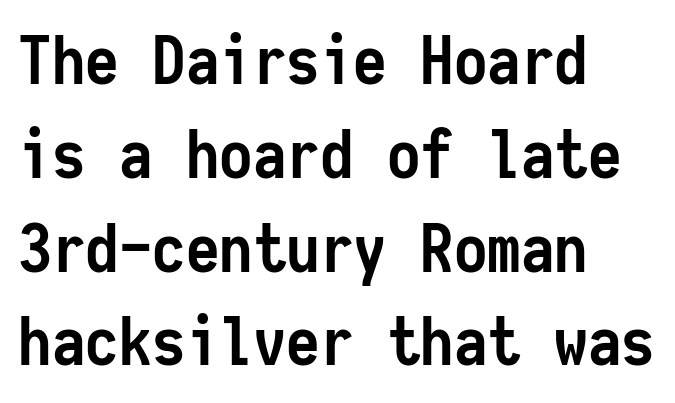
Leading: standard. The face used here is monospaced, like something from a code editor. Classification — sans serif. Tall strokes in this sample are plumb rather than angled. Pretty heavy lettering here — definitely bold. There is no visible air inserted between adjacent glyphs.
